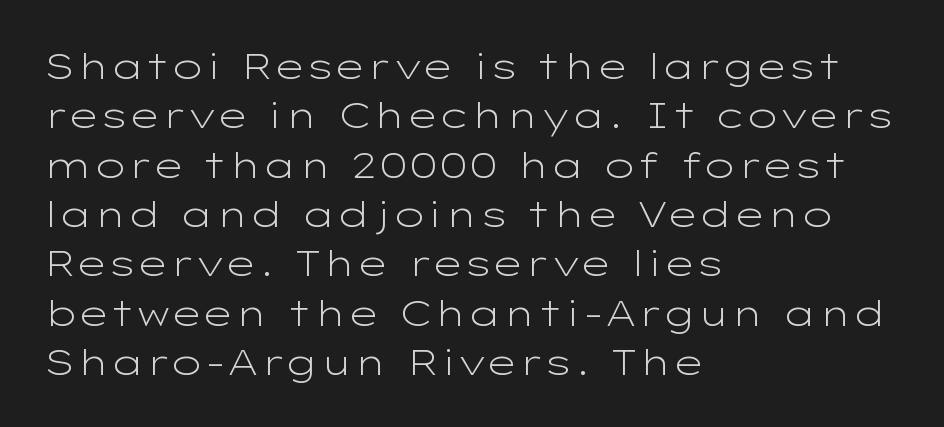
The passage shown is typed in a proportional face where columns would drift. Unmarked baselines from the first word to the last. Font category for this specimen: sans-serif. No extra tracking has been applied to these lines.
